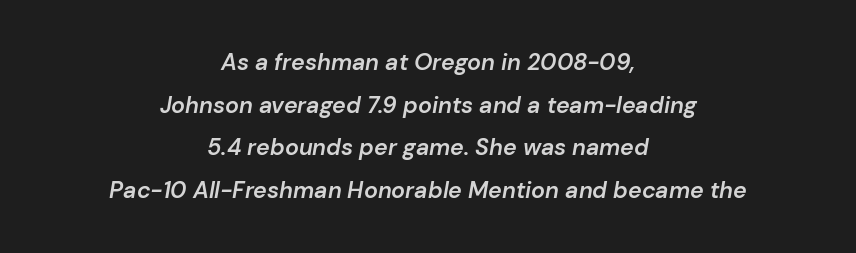
On the weight axis this lands at semibold, roughly 600. Horizontally, the lines are justified to the midpoint only. The string is rendered with underlining switched off. Here the glyphs are tracked normally, forming tight word shapes. You can tell it's italic because the verticals aren't actually vertical.
